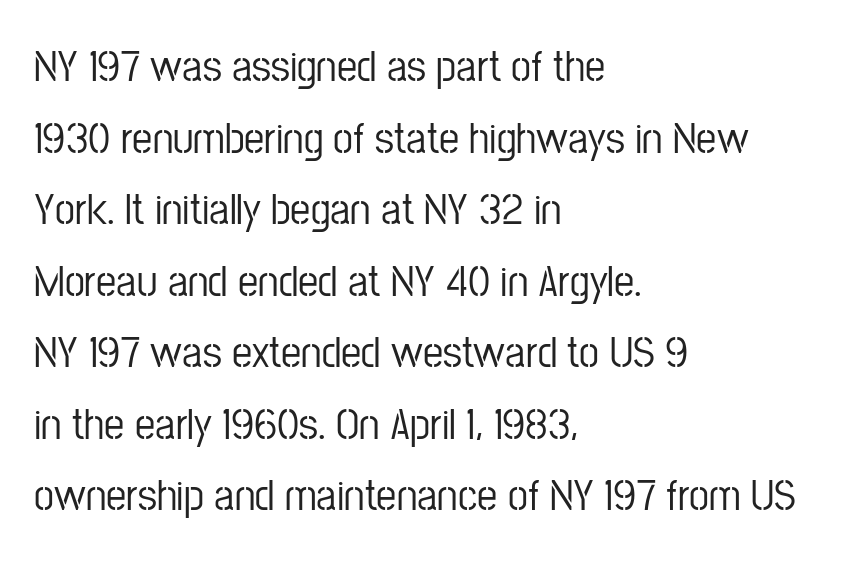
The image shows 45 px condensed sans-serif type, upright; set left-aligned, normal line spacing (1.59x), normal letter spacing, not underlined; low stroke contrast and a medium x-height.
